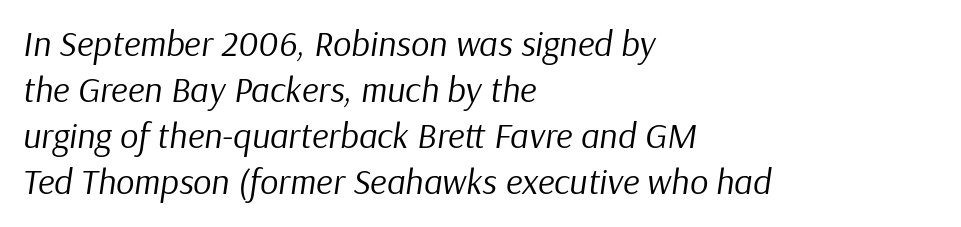
The image shows 36 px regular-weight type, italic (leaning right); set left-aligned, normal line spacing (1.28x), normal letter spacing, not underlined; low stroke contrast and a medium x-height.
